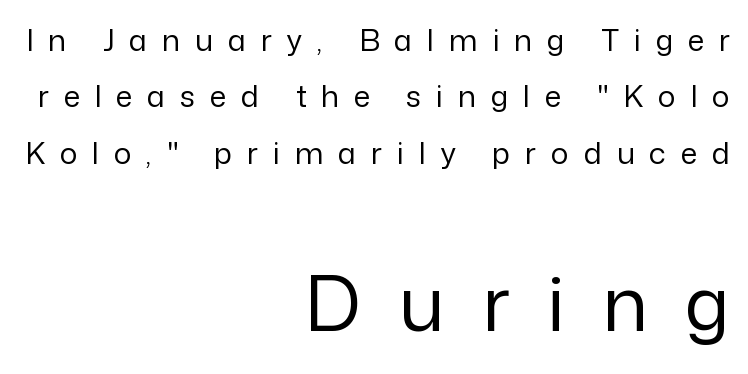
The image shows 76 px regular-weight sans-serif type, upright; set right-aligned, line spacing 1.88x, unusually wide letter spacing (+0.49 em), not underlined; the second (bottom) block is 2.53x larger; low stroke contrast and a medium x-height.
